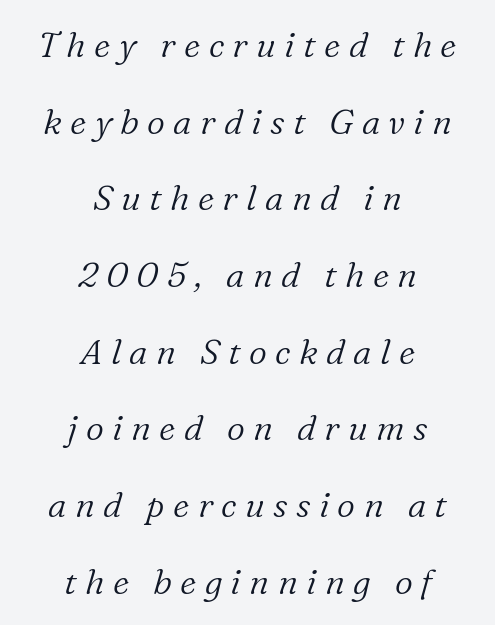
Q: Is the text bold? A: No.
Q: Is the text italic (slanted)? A: Yes, it leans right by about 16 degrees.
Q: Is the typeface a serif or a sans-serif typeface? A: Serif.
Q: Is the text underlined? A: No.
Q: How is the paragraph aligned? A: Centered.
Q: Is the spacing between letters normal or unusually wide? A: Unusually wide.
Q: Is the spacing between lines tight, normal or loose? A: Loose.
Q: Width (condensed, normal, or wide)? A: Normal.
Q: Stroke contrast? A: Low.
Q: x-height? A: Medium.
Q: Monospaced? A: No.
